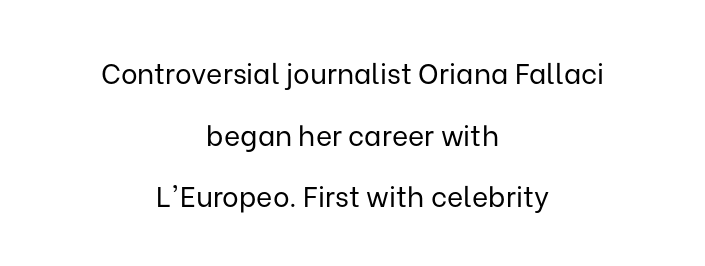
Q: Is the text bold? A: No.
Q: Is the text italic (slanted)? A: No, it is upright.
Q: Is the typeface a serif or a sans-serif typeface? A: Sans-serif.
Q: Is the text underlined? A: No.
Q: How is the paragraph aligned? A: Centered.
Q: Is the spacing between letters normal or unusually wide? A: Normal.
Q: Is the spacing between lines tight, normal or loose? A: Loose.
Q: Width (condensed, normal, or wide)? A: Normal.
Q: Stroke contrast? A: Low.
Q: x-height? A: Medium.
Q: Monospaced? A: No.
